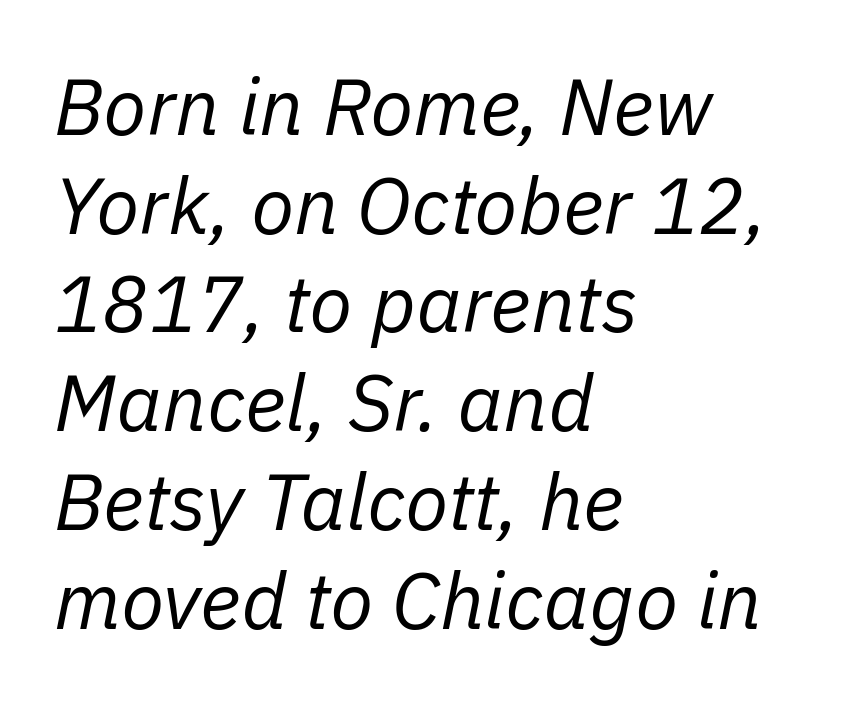
{"italic": "yes", "lean": "right", "slant_degrees": 11, "bold": "no", "weight": "regular", "width": "normal", "stroke_contrast": "low", "x_height": "medium", "monospaced": "no", "underline": "no", "align": "left", "line_spacing": "normal", "line_spacing_ratio": 1.25, "letter_spacing": "normal", "letter_spacing_em": 0.0, "glyph_px": 79}
